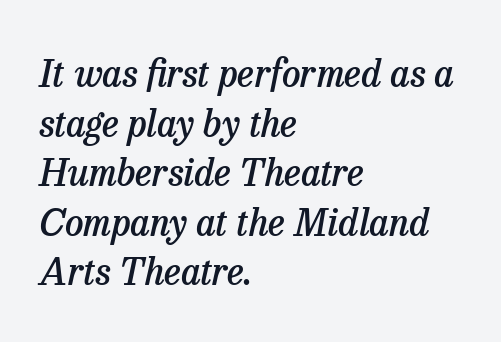
Q: Is the text bold? A: Semi-bold.
Q: Is the text italic (slanted)? A: Yes, it leans right by about 13 degrees.
Q: Is the typeface a serif or a sans-serif typeface? A: Serif.
Q: Is the text underlined? A: No.
Q: How is the paragraph aligned? A: Left-aligned.
Q: Is the spacing between letters normal or unusually wide? A: Normal.
Q: Is the spacing between lines tight, normal or loose? A: Normal.
Q: Width (condensed, normal, or wide)? A: Normal.
Q: Stroke contrast? A: Low.
Q: x-height? A: Medium.
Q: Monospaced? A: No.
